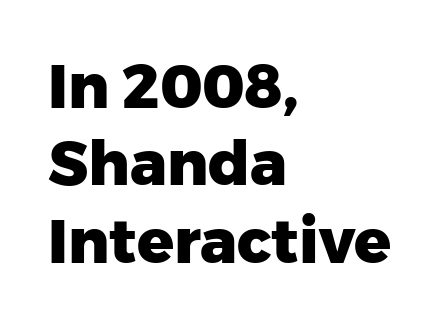
These lines sit exactly where default settings would place them. The gaps between neighbouring characters are ordinary and unremarkable. The text was rendered using a sans face with plain stroke endings. Plain, unruled lines of type. Spacing verdict: proportional, widths tailored to each character.
